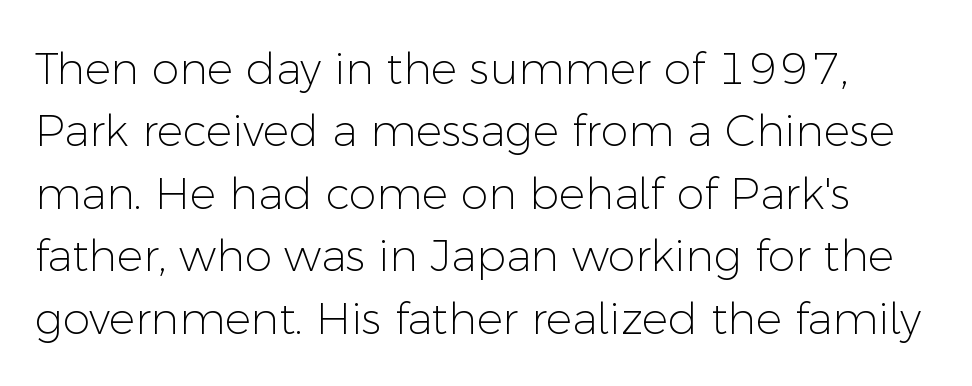
Q: Is the text bold? A: No.
Q: Is the text italic (slanted)? A: No, it is upright.
Q: Is the typeface a serif or a sans-serif typeface? A: Sans-serif.
Q: Is the text underlined? A: No.
Q: Is the spacing between letters normal or unusually wide? A: Normal.
Q: Is the spacing between lines tight, normal or loose? A: Normal.
Q: Width (condensed, normal, or wide)? A: Normal.
Q: Stroke contrast? A: Low.
Q: x-height? A: Medium.
Q: Monospaced? A: No.
